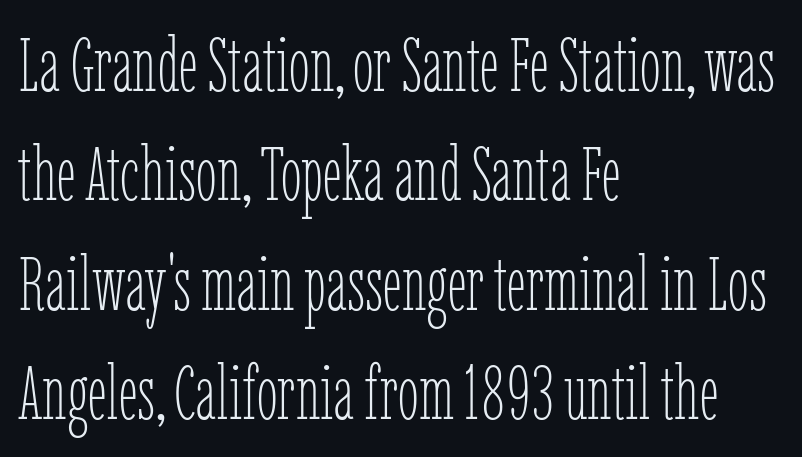
{"italic": "no", "bold": "no", "weight": "thin", "width": "condensed", "stroke_contrast": "low", "x_height": "medium", "monospaced": "no", "underline": "no", "align": "left", "line_spacing": "normal", "line_spacing_ratio": 1.44, "letter_spacing": "normal", "letter_spacing_em": 0.0, "glyph_px": 76}
